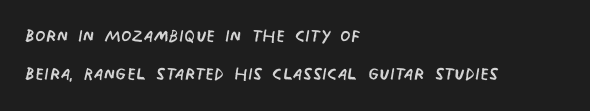
{"bold": "no", "underline": "no", "align": "left", "line_spacing": "normal", "line_spacing_ratio": 1.59, "letter_spacing": "normal", "letter_spacing_em": 0.0, "glyph_px": 24}
